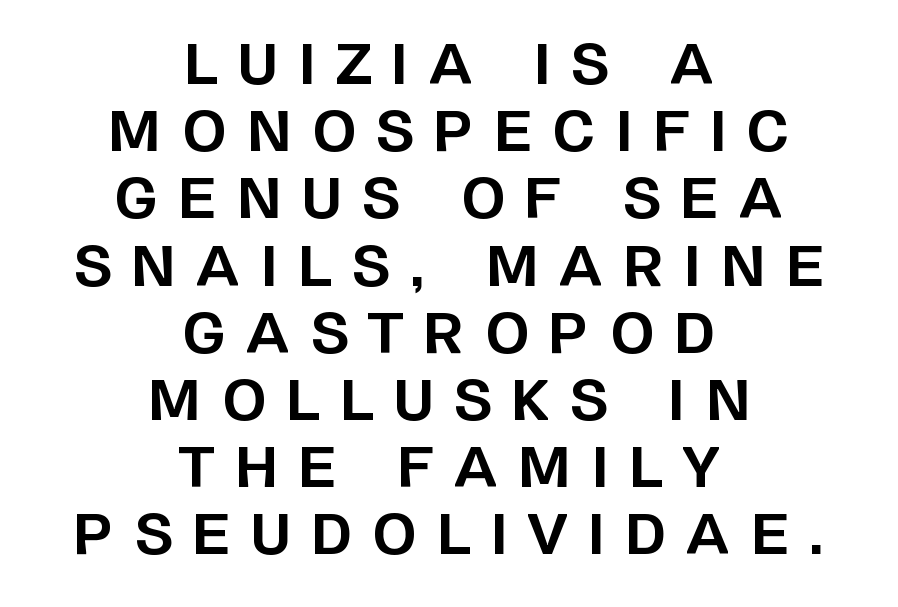
Q: Is the text bold? A: Yes.
Q: Is the text italic (slanted)? A: No, it is upright.
Q: Is the typeface a serif or a sans-serif typeface? A: Sans-serif.
Q: Is the text underlined? A: No.
Q: How is the paragraph aligned? A: Centered.
Q: Is the spacing between letters normal or unusually wide? A: Unusually wide.
Q: Width (condensed, normal, or wide)? A: Normal.
Q: Stroke contrast? A: Low.
Q: x-height? A: Large.
Q: Monospaced? A: No.
